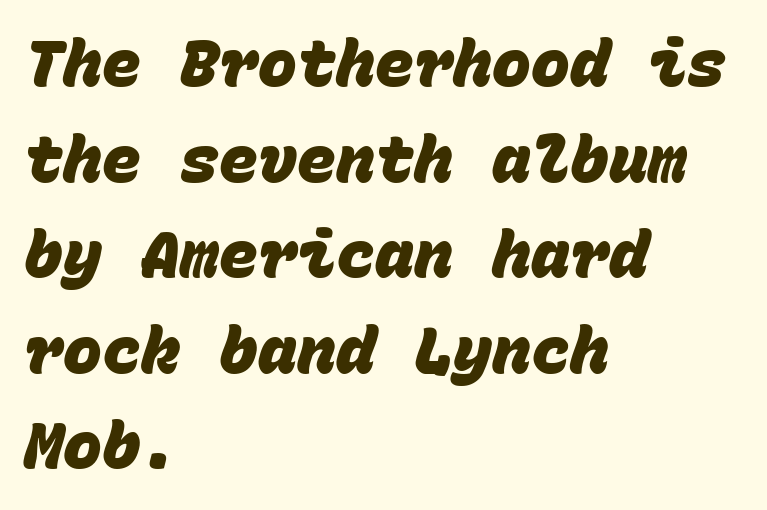
Spacing verdict: monospaced, one width for all characters. The rows are spaced the way most documents space them. Look at the tracking — it's just the regular setting, nothing added. Horizontal alignment here is leftward, the default for most running prose. Decoration check: the copy has no underline. These words are printed bold, with thick strokes throughout.
